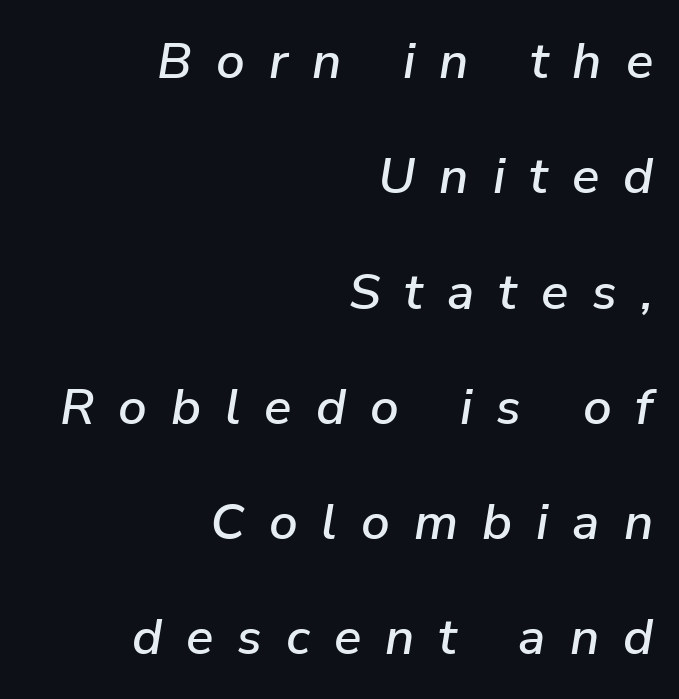
Q: Is the text italic (slanted)? A: Yes, it leans right by about 9 degrees.
Q: Is the text underlined? A: No.
Q: How is the paragraph aligned? A: Right-aligned.
Q: Is the spacing between letters normal or unusually wide? A: Unusually wide.
Q: Is the spacing between lines tight, normal or loose? A: Loose.
Q: Width (condensed, normal, or wide)? A: Normal.
Q: Stroke contrast? A: Low.
Q: x-height? A: Medium.
Q: Monospaced? A: No.
